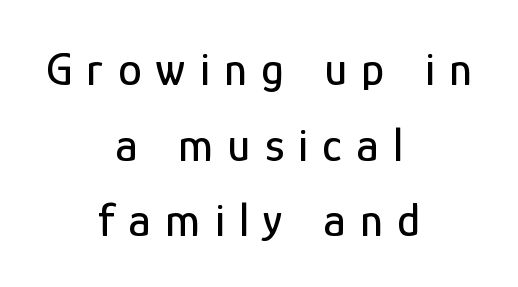
Horizontal alignment here is central, giving a formal, balanced look. Each row of text sits above clean, open space. In terms of posture, this sample is upright. Each letter keeps its own natural width here, so spacing adapts to shape. Words appear elongated and porous because spacing is wide. Honestly, the row spacing looks completely unremarkable.
